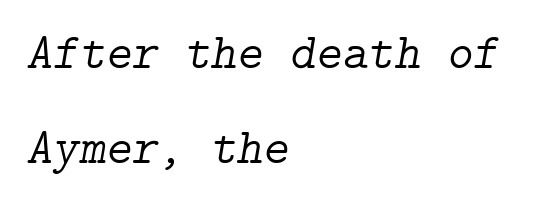
Q: Is the text bold? A: No.
Q: Is the text italic (slanted)? A: Yes, it leans right by about 9 degrees.
Q: Is the typeface a serif or a sans-serif typeface? A: Serif.
Q: Is the text underlined? A: No.
Q: How is the paragraph aligned? A: Left-aligned.
Q: Is the spacing between letters normal or unusually wide? A: Normal.
Q: Is the spacing between lines tight, normal or loose? A: Loose.
Q: Width (condensed, normal, or wide)? A: Normal.
Q: Stroke contrast? A: Low.
Q: x-height? A: Medium.
